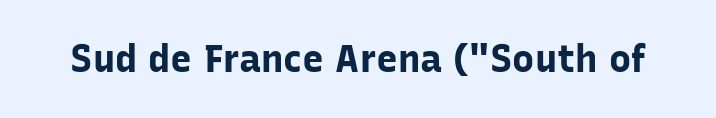
{"serif": "no", "italic": "no", "bold": "yes", "weight": "bold", "width": "normal", "stroke_contrast": "low", "x_height": "medium", "monospaced": "no", "underline": "no", "letter_spacing": "normal", "letter_spacing_em": 0.0, "glyph_px": 37}
